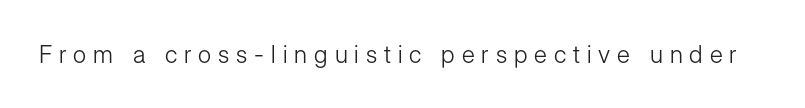
Designer's note — italics off, roman on. Loose tracking; the words dissolve into strings of separated letters. Check the space under the baseline: it is left empty. On a weight scale, this lands at 450 or below.
